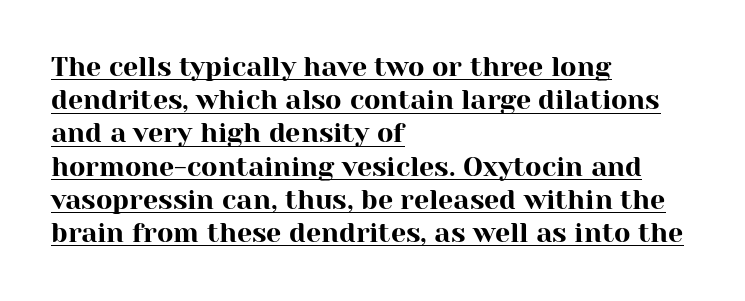
Glance below the letters and you will spot a drawn line. A roman cut, with each character standing at attention. These lines keep a tight, regular rhythm from letter to letter. Notice how the passage keeps a crisp vertical edge on the left only.
